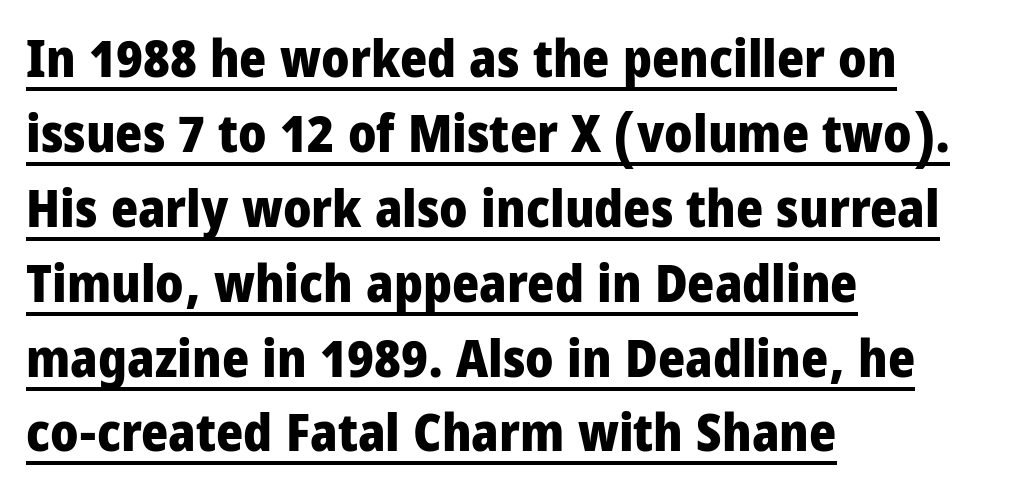
{"serif": "no", "italic": "no", "bold": "yes", "weight": "heavy", "width": "condensed", "stroke_contrast": "low", "x_height": "large", "monospaced": "no", "underline": "yes", "align": "left", "line_spacing": "normal", "line_spacing_ratio": 1.44, "letter_spacing": "normal", "letter_spacing_em": 0.0, "glyph_px": 52}
